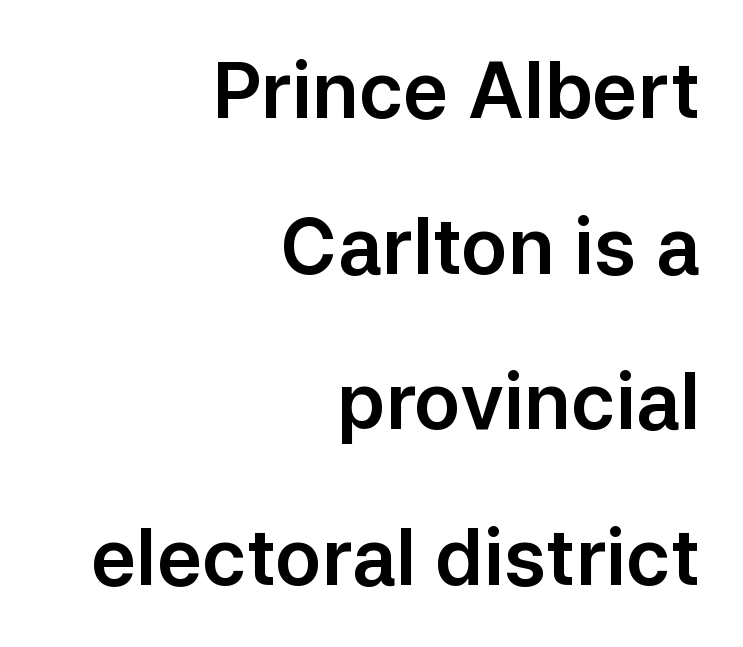
Quick note: underline off. Letterform terminals end flat and unadorned throughout the passage. Italic? Not at all — the glyphs are vertical. These lines are rendered in a variable-pitch font. The ragged edge is on the left, which tells us the setting is flush right.
